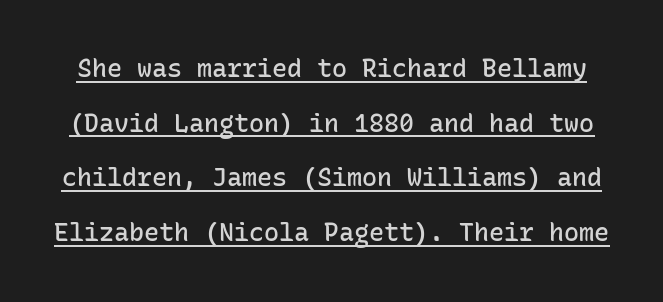
The image shows 25 px text type, upright; set loose line spacing (2.19x), normal letter spacing, underlined.
